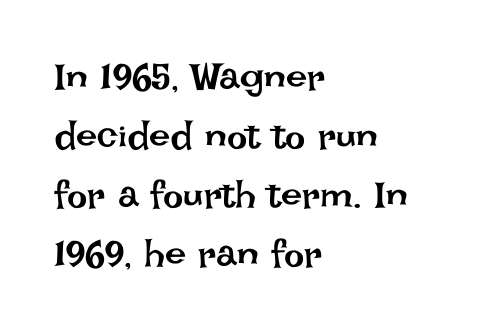
Honestly, there is no underline to notice here at all. Reading down the column, the eye jumps a familiar distance to each next line. The paragraph shown leans on its left margin. Characters remain perfectly vertical along every line. Does extra space separate the letters? No, they use regular spacing. No extra ink here — the face is not bold.
